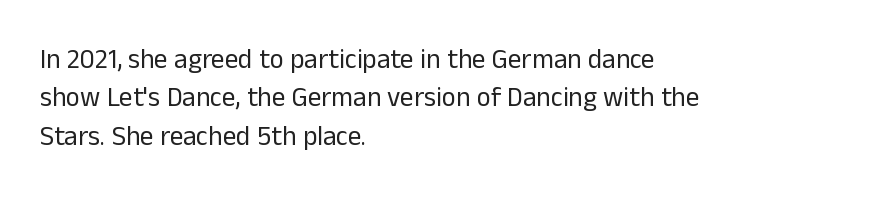
{"italic": "no", "bold": "no", "underline": "no", "align": "left", "line_spacing": "normal", "line_spacing_ratio": 1.42, "letter_spacing": "normal", "letter_spacing_em": 0.0, "glyph_px": 27}
